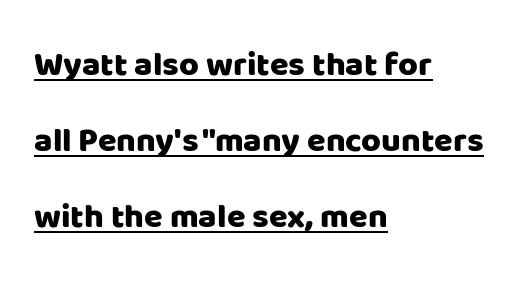
The sample's only ornament is a line tracing under the words. Tracking value appears to be zero — textbook default spacing. Varying glyph widths throughout — classic text-font behaviour. Typographically, this falls in the sans-serif category.
